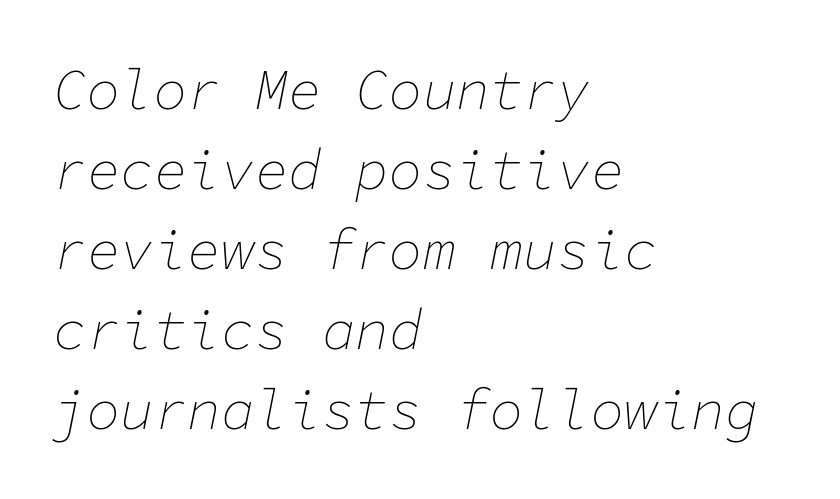
Heft: none added — not bold. Yep, that's italic — everything's leaning. The rows are spaced the way most documents space them. A student would call this left alignment; a typographer would say flush left, rag right. The baseline area is clear.
